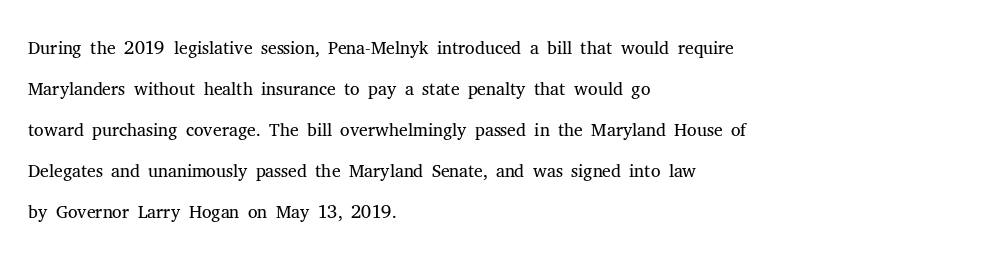
The image shows 27 px text type, upright; set left-aligned, normal line spacing (1.52x), normal letter spacing, not underlined.
